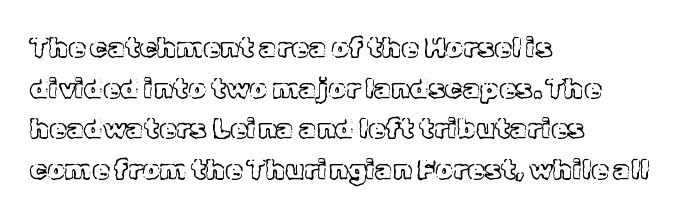
Do the letters lean? They stand straight. The letterforms sit shoulder to shoulder at normal distance. Only glyphs here, with clear space below each row. Reading down the block, your eye returns to a fixed left position each line. The passage shown is typed in a proportional face where columns would drift. Rows of type keep a routine distance in the vertical direction.
